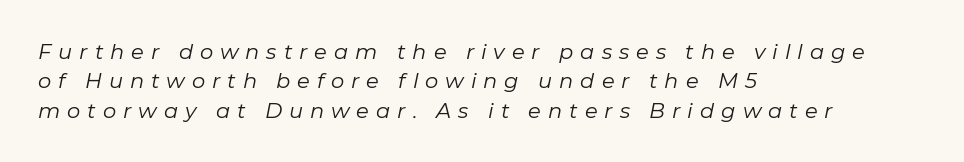
{"italic": "yes", "lean": "right", "slant_degrees": 11, "bold": "no", "underline": "no", "align": "left", "line_spacing": "normal", "line_spacing_ratio": 1.4, "letter_spacing": "wide", "letter_spacing_em": 0.33, "glyph_px": 21}
